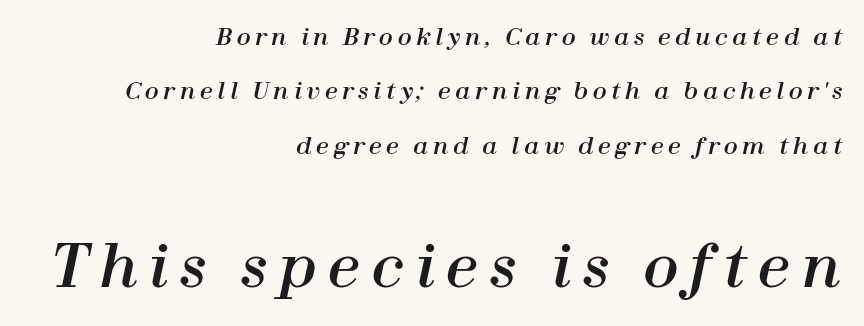
Q: Is the text italic (slanted)? A: Yes, it leans right by about 12 degrees.
Q: Is the text underlined? A: No.
Q: How is the paragraph aligned? A: Right-aligned.
Q: Is the spacing between letters normal or unusually wide? A: Unusually wide.
Q: Is the spacing between lines tight, normal or loose? A: Loose.
Q: Which block of text is set in a larger size, the first (top) or the second (bottom)? A: The second (bottom) one.
Q: Width (condensed, normal, or wide)? A: Normal.
Q: Stroke contrast? A: High.
Q: x-height? A: Medium.
Q: Monospaced? A: No.
